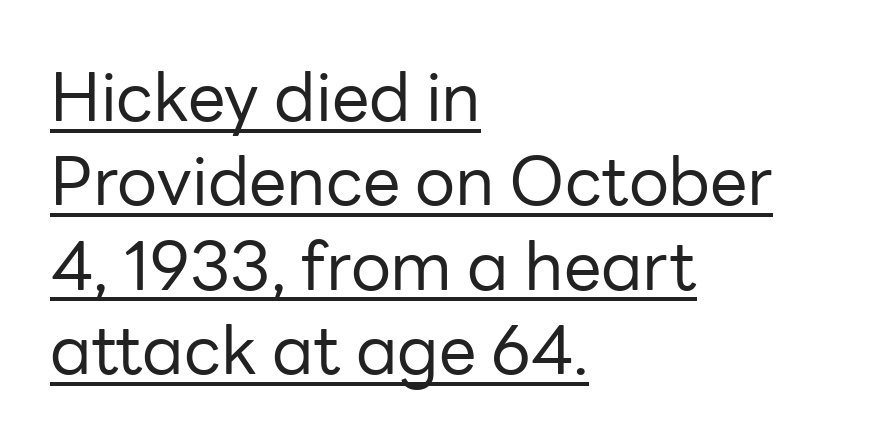
The image shows 67 px regular-weight sans-serif type, upright; set left-aligned, normal line spacing (1.26x), normal letter spacing, underlined; low stroke contrast and a medium x-height.
